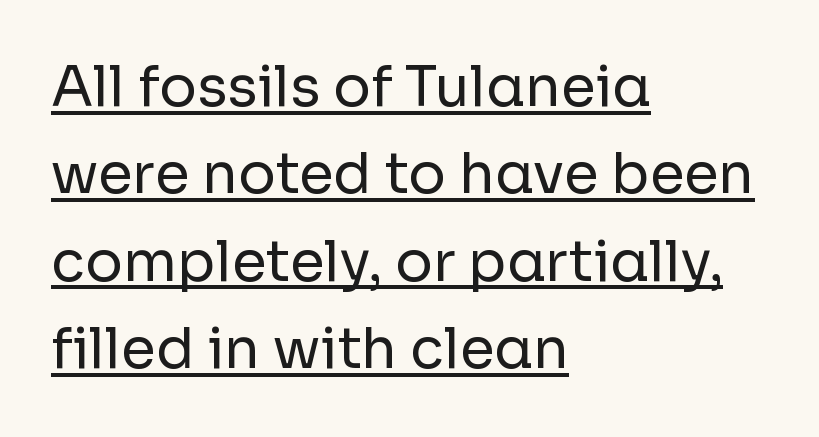
{"serif": "no", "italic": "no", "bold": "no", "weight": "regular", "width": "normal", "stroke_contrast": "low", "x_height": "medium", "monospaced": "no", "underline": "yes", "align": "left", "line_spacing": "normal", "line_spacing_ratio": 1.56, "letter_spacing": "normal", "letter_spacing_em": 0.0, "glyph_px": 56}
